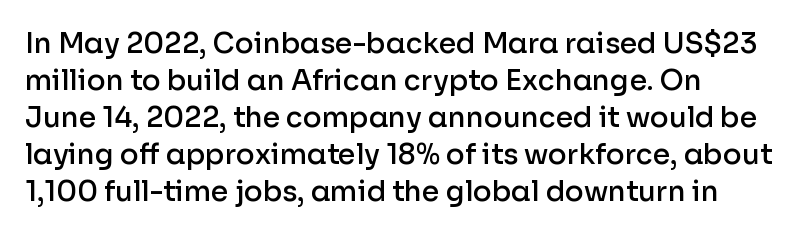
{"serif": "no", "italic": "no", "bold": "semi", "weight": "semibold", "width": "normal", "stroke_contrast": "low", "x_height": "medium", "monospaced": "no", "underline": "no", "line_spacing": "normal", "line_spacing_ratio": 1.32, "letter_spacing": "normal", "letter_spacing_em": 0.0, "glyph_px": 28}
